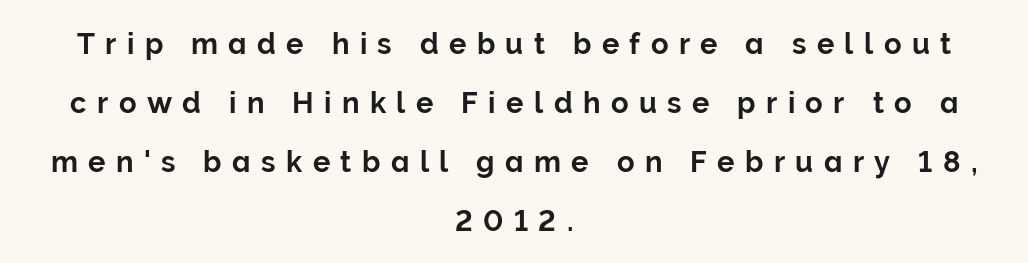
The image shows 29 px sans-serif type, upright; set centered, loose line spacing (2.03x), unusually wide letter spacing (+0.36 em), not underlined; low stroke contrast and a medium x-height.
